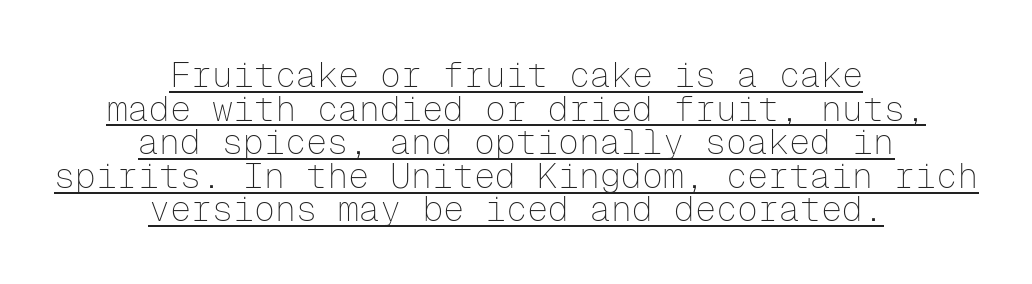
Each line of the rendering has a horizontal stroke beneath the glyphs. The font's upright variant was chosen for this text. The letters carry no serifs — their stems end cleanly without finishing strokes. Which margin do the lines hug? Neither — every line sits in the middle.
